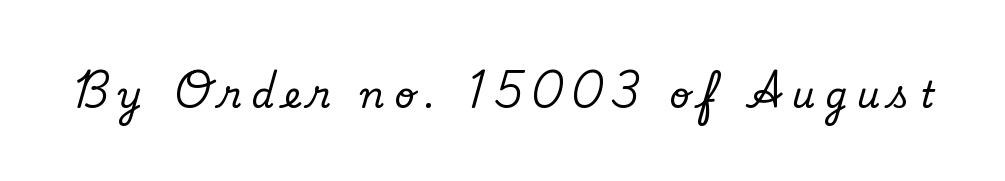
Q: Is the text italic (slanted)? A: Yes.
Q: Is the typeface a serif or a sans-serif typeface? A: Serif.
Q: Is the text underlined? A: No.
Q: Is the spacing between letters normal or unusually wide? A: Unusually wide.
Q: Width (condensed, normal, or wide)? A: Normal.
Q: Stroke contrast? A: Low.
Q: x-height? A: Small.
Q: Monospaced? A: No.
